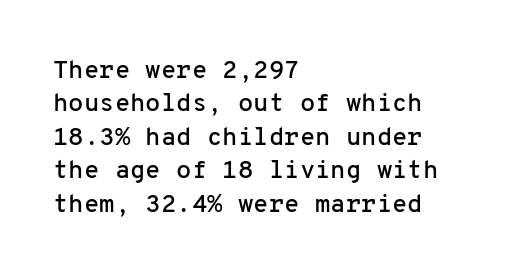
The image shows 25 px text type, upright; set left-aligned, normal line spacing (1.34x), normal letter spacing, not underlined.
